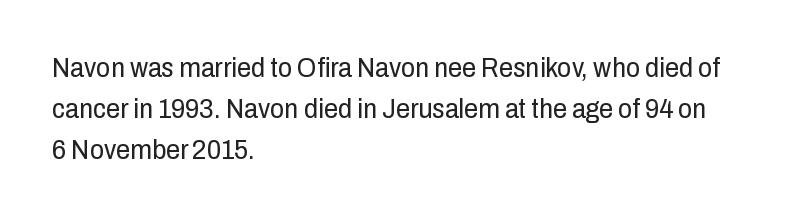
Q: Is the text bold? A: No.
Q: Is the text italic (slanted)? A: No, it is upright.
Q: Is the typeface a serif or a sans-serif typeface? A: Sans-serif.
Q: Is the text underlined? A: No.
Q: How is the paragraph aligned? A: Left-aligned.
Q: Is the spacing between letters normal or unusually wide? A: Normal.
Q: Is the spacing between lines tight, normal or loose? A: Normal.
Q: Width (condensed, normal, or wide)? A: Condensed.
Q: Stroke contrast? A: Low.
Q: x-height? A: Medium.
Q: Monospaced? A: No.
